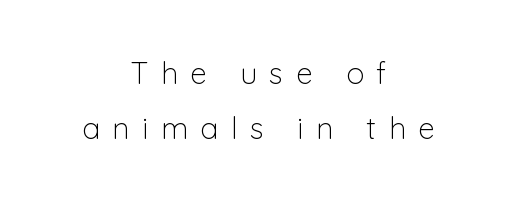
The image shows 30 px light sans-serif type, upright; set centered, line spacing 1.83x, unusually wide letter spacing (+0.42 em), not underlined; low stroke contrast and a medium x-height.
